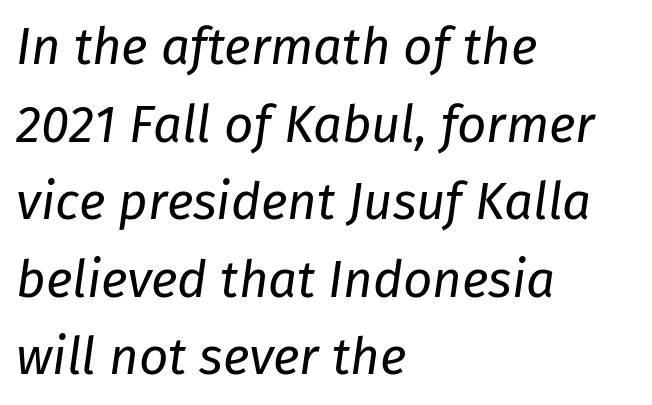
Observe the ordinary spacing: letters are neighbours, not strangers. Letters have the restrained weight of plain body copy at most. Compared with typical paragraphs, the rows here are spaced about the same. The zone under the glyphs is completely vacant. Looks like regular typesetting: each glyph gets only the width it needs. Is the type slanted? Yes — the strokes lean at a clear angle.
